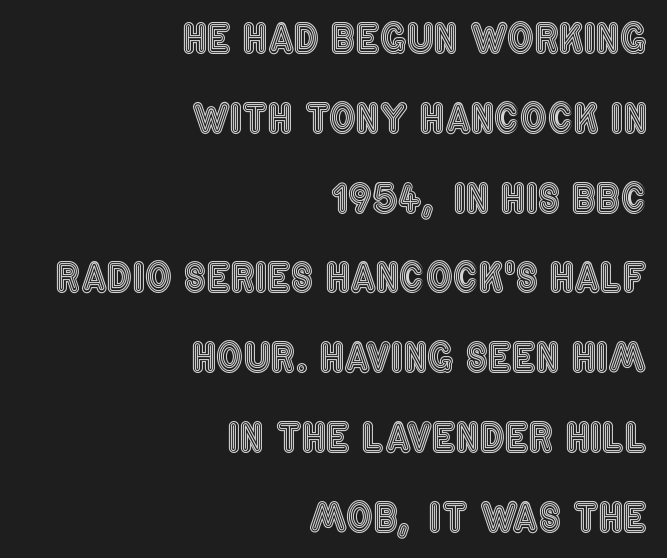
Q: Is the text italic (slanted)? A: No, it is upright.
Q: Is the text underlined? A: No.
Q: How is the paragraph aligned? A: Right-aligned.
Q: Is the spacing between letters normal or unusually wide? A: Normal.
Q: Is the spacing between lines tight, normal or loose? A: Loose.
Q: Width (condensed, normal, or wide)? A: Condensed.
Q: x-height? A: Large.
Q: Monospaced? A: No.
